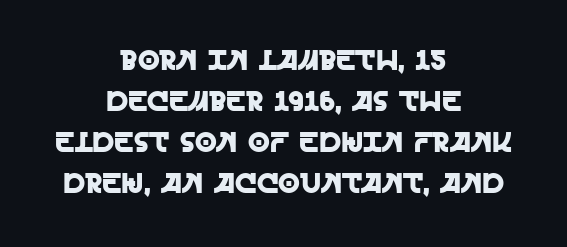
The image shows 28 px sans-serif type, upright; set centered, normal line spacing (1.46x), normal letter spacing, not underlined; a large x-height.
